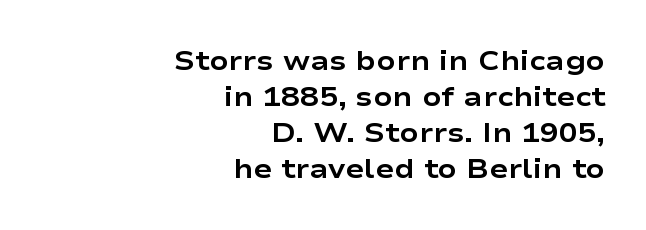
{"serif": "no", "italic": "no", "bold": "yes", "weight": "bold", "width": "wide", "stroke_contrast": "low", "x_height": "medium", "monospaced": "no", "underline": "no", "align": "right", "line_spacing": "normal", "line_spacing_ratio": 1.29, "letter_spacing": "normal", "letter_spacing_em": 0.0, "glyph_px": 28}
